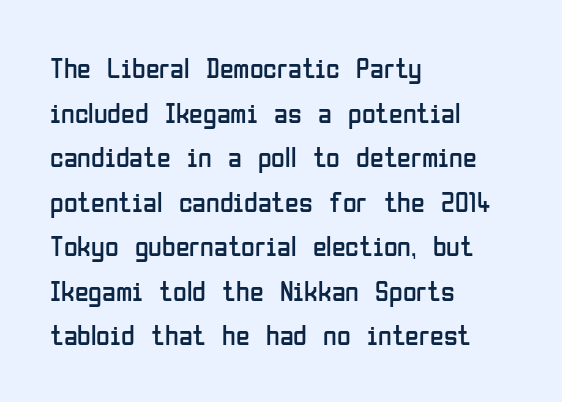
Q: Is the text bold? A: No.
Q: Is the text italic (slanted)? A: No, it is upright.
Q: Is the typeface a serif or a sans-serif typeface? A: Sans-serif.
Q: Is the text underlined? A: No.
Q: How is the paragraph aligned? A: Left-aligned.
Q: Is the spacing between letters normal or unusually wide? A: Normal.
Q: Is the spacing between lines tight, normal or loose? A: Normal.
Q: Width (condensed, normal, or wide)? A: Condensed.
Q: Stroke contrast? A: Low.
Q: x-height? A: Medium.
Q: Monospaced? A: No.
